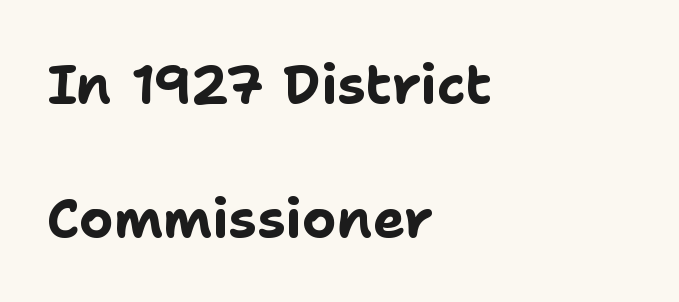
{"serif": "no", "italic": "no", "bold": "yes", "weight": "bold", "width": "normal", "stroke_contrast": "low", "x_height": "medium", "monospaced": "no", "underline": "no", "align": "left", "line_spacing": "loose", "line_spacing_ratio": 2.48, "letter_spacing": "normal", "letter_spacing_em": 0.0, "glyph_px": 54}
